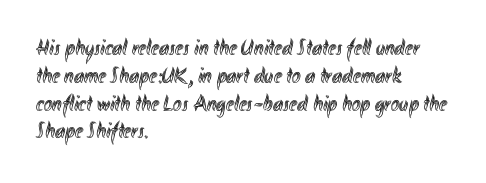
Here the glyphs are tracked normally, forming tight word shapes. The specimen omits any rule beneath the text block's lines. The lines in this sample share a left origin and differ only in where they stop.
